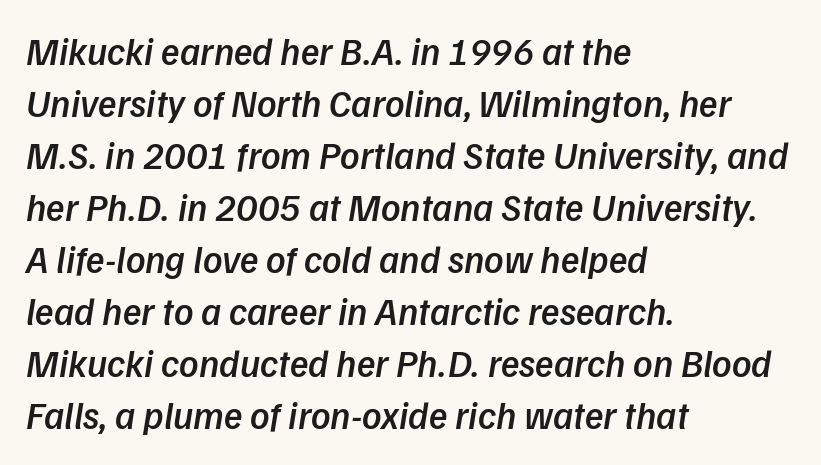
{"serif": "no", "bold": "semi", "weight": "semibold", "width": "normal", "stroke_contrast": "low", "x_height": "medium", "monospaced": "no", "underline": "no", "align": "left", "line_spacing": "normal", "line_spacing_ratio": 1.37, "letter_spacing": "normal", "letter_spacing_em": 0.0, "glyph_px": 38}
